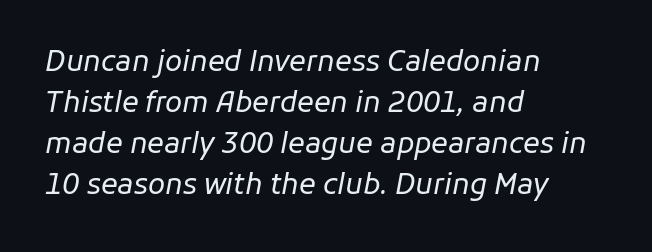
The image shows 28 px regular-weight type, italic (leaning right); set left-aligned, normal line spacing (1.47x), normal letter spacing, not underlined; low stroke contrast and a medium x-height.
